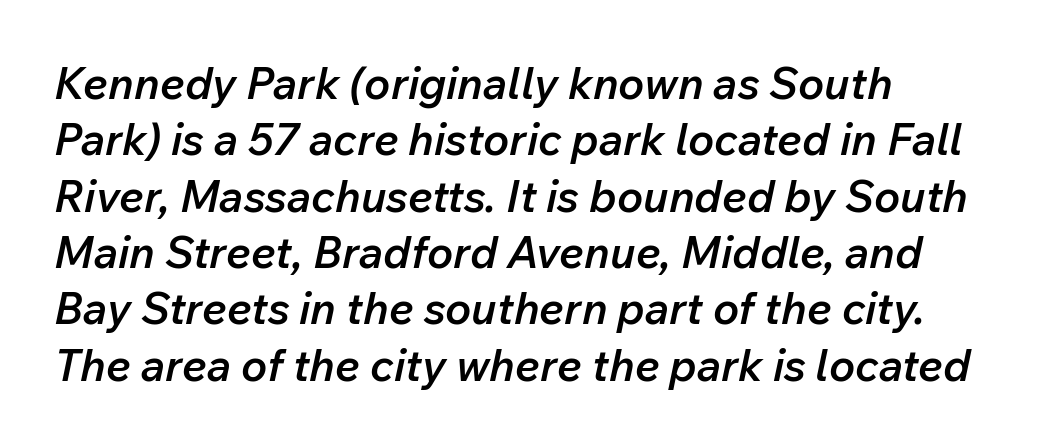
The image shows 44 px semibold type, italic (leaning right); set left-aligned, normal line spacing (1.28x), normal letter spacing, not underlined; low stroke contrast and a medium x-height.
